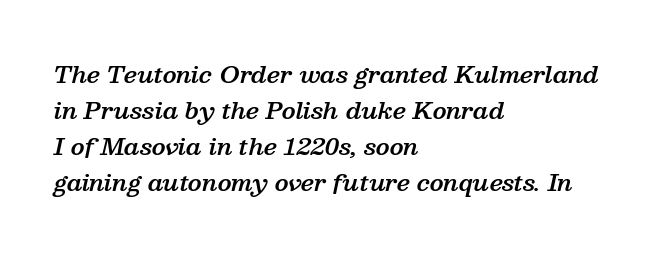
{"italic": "yes", "lean": "right", "slant_degrees": 13, "bold": "semi", "underline": "no", "align": "left", "line_spacing": "normal", "line_spacing_ratio": 1.56, "letter_spacing": "normal", "letter_spacing_em": 0.0, "glyph_px": 23}
